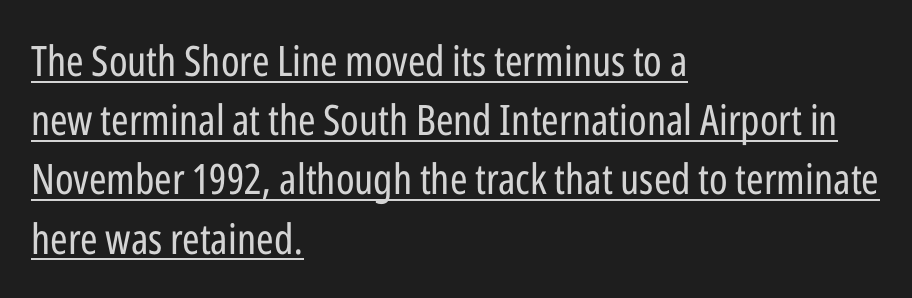
The image shows 42 px regular-weight, condensed sans-serif type, upright; set left-aligned, normal line spacing (1.41x), normal letter spacing, underlined; low stroke contrast and a medium x-height.
